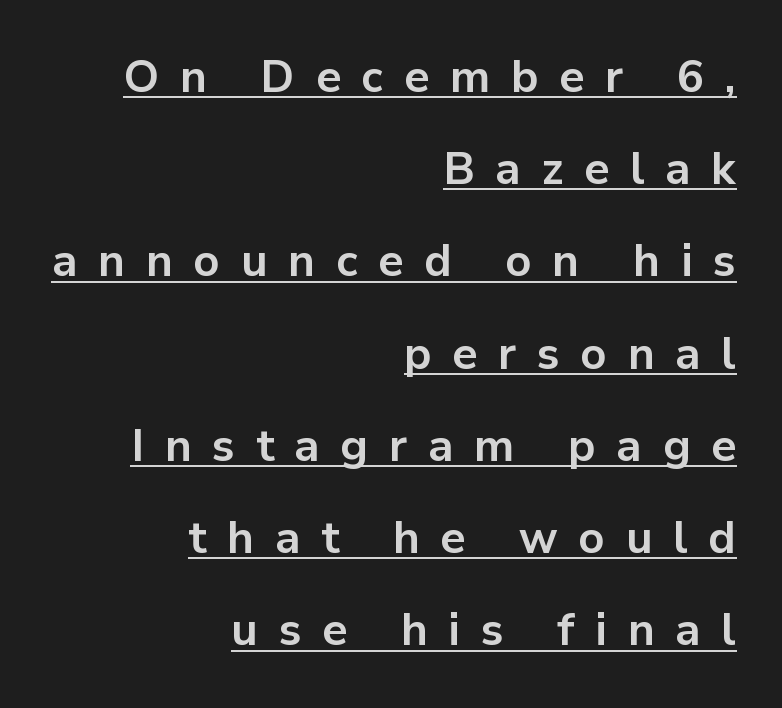
Q: Is the text bold? A: Yes.
Q: Is the text italic (slanted)? A: No, it is upright.
Q: Is the typeface a serif or a sans-serif typeface? A: Sans-serif.
Q: Is the text underlined? A: Yes.
Q: How is the paragraph aligned? A: Right-aligned.
Q: Is the spacing between letters normal or unusually wide? A: Unusually wide.
Q: Is the spacing between lines tight, normal or loose? A: Loose.
Q: Width (condensed, normal, or wide)? A: Normal.
Q: Stroke contrast? A: Low.
Q: x-height? A: Medium.
Q: Monospaced? A: No.
